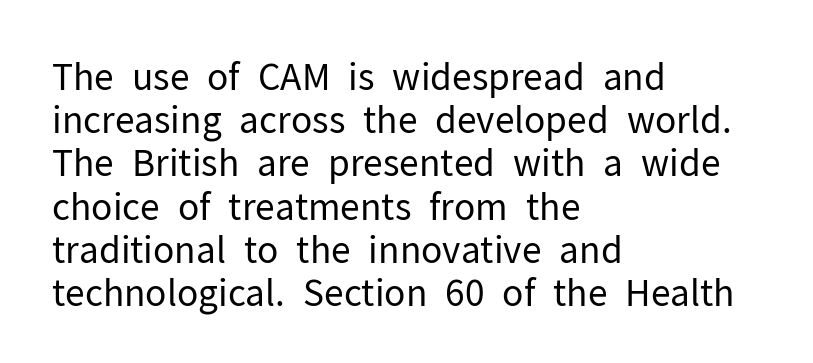
{"serif": "no", "italic": "no", "bold": "no", "weight": "regular", "width": "normal", "stroke_contrast": "low", "x_height": "medium", "monospaced": "no", "underline": "no", "align": "left", "line_spacing_ratio": 1.2, "letter_spacing": "normal", "letter_spacing_em": 0.0, "glyph_px": 36}
